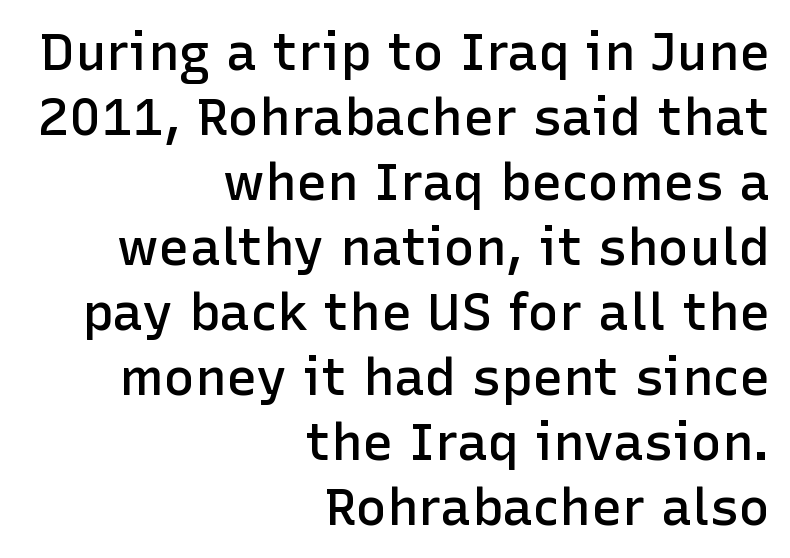
Q: Is the text bold? A: Semi-bold.
Q: Is the text italic (slanted)? A: No, it is upright.
Q: Is the typeface a serif or a sans-serif typeface? A: Sans-serif.
Q: Is the text underlined? A: No.
Q: How is the paragraph aligned? A: Right-aligned.
Q: Is the spacing between letters normal or unusually wide? A: Normal.
Q: Is the spacing between lines tight, normal or loose? A: Normal.
Q: Width (condensed, normal, or wide)? A: Normal.
Q: Stroke contrast? A: Low.
Q: x-height? A: Medium.
Q: Monospaced? A: No.
